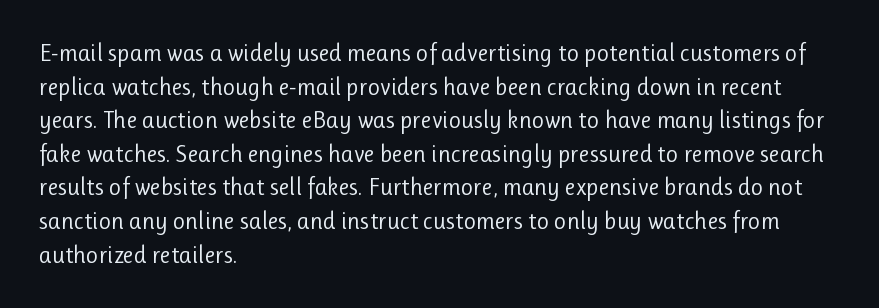
The image shows 24 px text type, upright; set left-aligned, normal line spacing (1.4x), normal letter spacing, not underlined.
